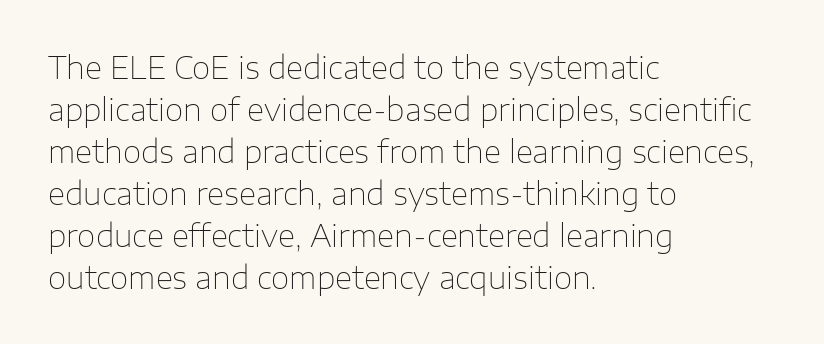
Q: Is the text bold? A: No.
Q: Is the text italic (slanted)? A: No, it is upright.
Q: Is the typeface a serif or a sans-serif typeface? A: Sans-serif.
Q: Is the text underlined? A: No.
Q: How is the paragraph aligned? A: Left-aligned.
Q: Is the spacing between letters normal or unusually wide? A: Normal.
Q: Is the spacing between lines tight, normal or loose? A: Normal.
Q: Width (condensed, normal, or wide)? A: Normal.
Q: Stroke contrast? A: Low.
Q: x-height? A: Medium.
Q: Monospaced? A: No.
